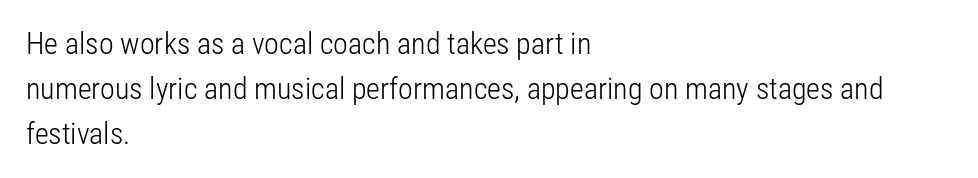
{"serif": "no", "italic": "no", "bold": "no", "weight": "light", "width": "condensed", "stroke_contrast": "low", "x_height": "medium", "monospaced": "no", "underline": "no", "align": "left", "line_spacing": "normal", "line_spacing_ratio": 1.5, "letter_spacing": "normal", "letter_spacing_em": 0.0, "glyph_px": 30}
